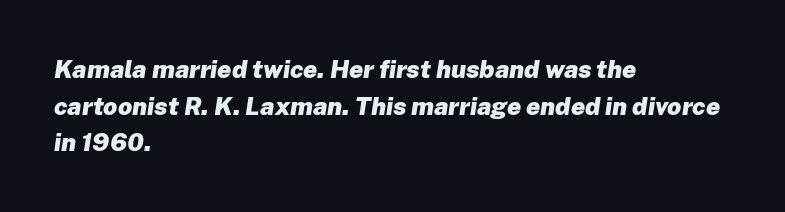
Q: Is the text bold? A: Yes.
Q: Is the text italic (slanted)? A: Yes, it leans right by about 8 degrees.
Q: Is the text underlined? A: No.
Q: How is the paragraph aligned? A: Left-aligned.
Q: Is the spacing between letters normal or unusually wide? A: Normal.
Q: Is the spacing between lines tight, normal or loose? A: Normal.
